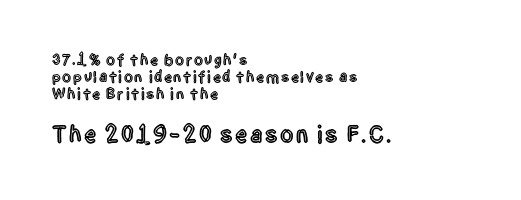
The words here are not underlined. Style check: upright. Compared with typical paragraphs, the rows here are closer together. Whoever set this made the second block the dominant, larger element.
